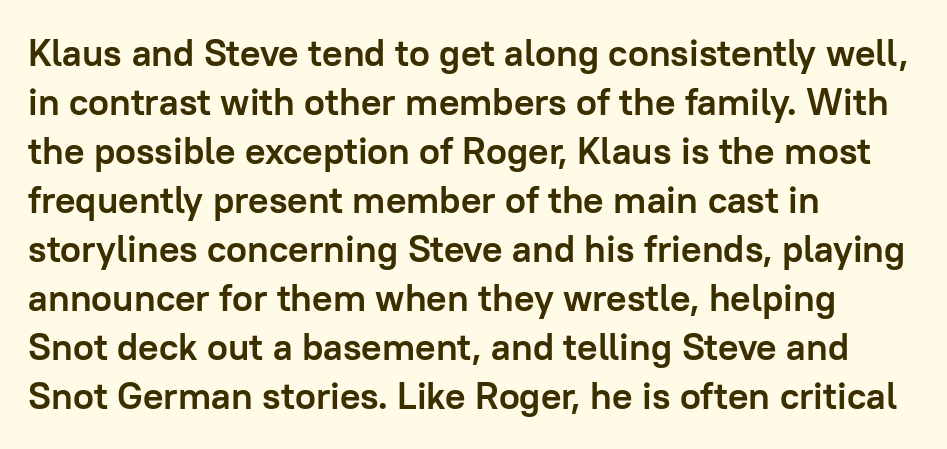
Q: Is the text bold? A: Yes.
Q: Is the text italic (slanted)? A: No, it is upright.
Q: Is the typeface a serif or a sans-serif typeface? A: Sans-serif.
Q: Is the text underlined? A: No.
Q: How is the paragraph aligned? A: Left-aligned.
Q: Is the spacing between letters normal or unusually wide? A: Normal.
Q: Is the spacing between lines tight, normal or loose? A: Normal.
Q: Width (condensed, normal, or wide)? A: Normal.
Q: Stroke contrast? A: Low.
Q: x-height? A: Medium.
Q: Monospaced? A: No.
